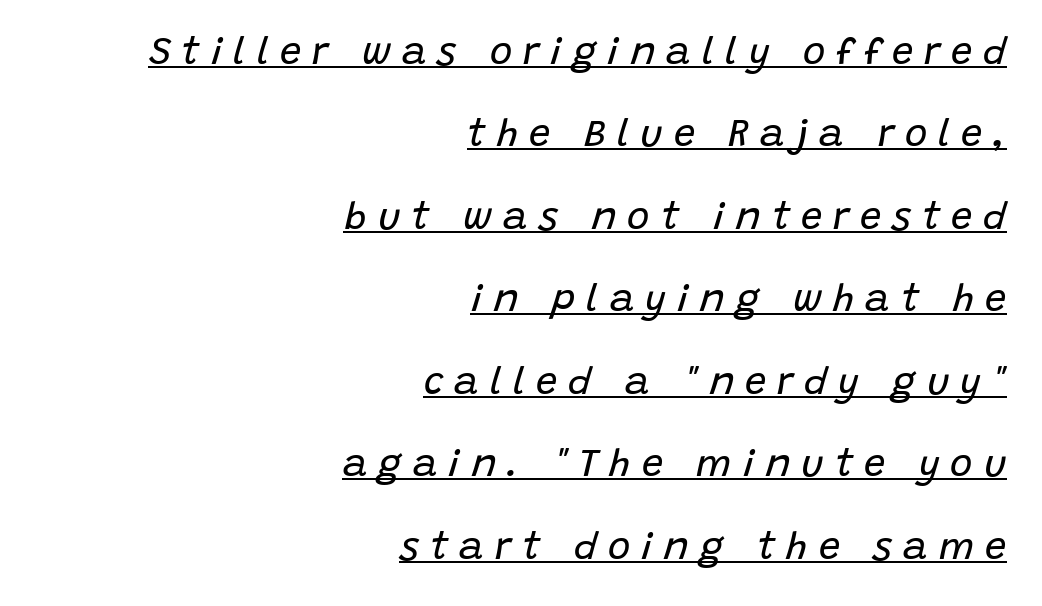
Q: Is the text bold? A: No.
Q: Is the text italic (slanted)? A: Yes, it leans right by about 15 degrees.
Q: Is the text underlined? A: Yes.
Q: How is the paragraph aligned? A: Right-aligned.
Q: Is the spacing between letters normal or unusually wide? A: Unusually wide.
Q: Is the spacing between lines tight, normal or loose? A: Loose.
Q: Width (condensed, normal, or wide)? A: Normal.
Q: Stroke contrast? A: Low.
Q: x-height? A: Large.
Q: Monospaced? A: No.
